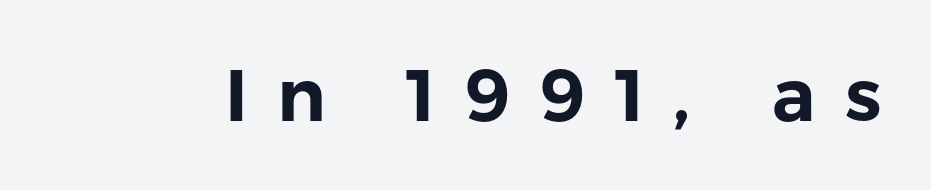
Q: Is the text italic (slanted)? A: No, it is upright.
Q: Is the typeface a serif or a sans-serif typeface? A: Sans-serif.
Q: Is the text underlined? A: No.
Q: Is the spacing between letters normal or unusually wide? A: Unusually wide.
Q: Width (condensed, normal, or wide)? A: Normal.
Q: Stroke contrast? A: Low.
Q: x-height? A: Medium.
Q: Monospaced? A: No.
